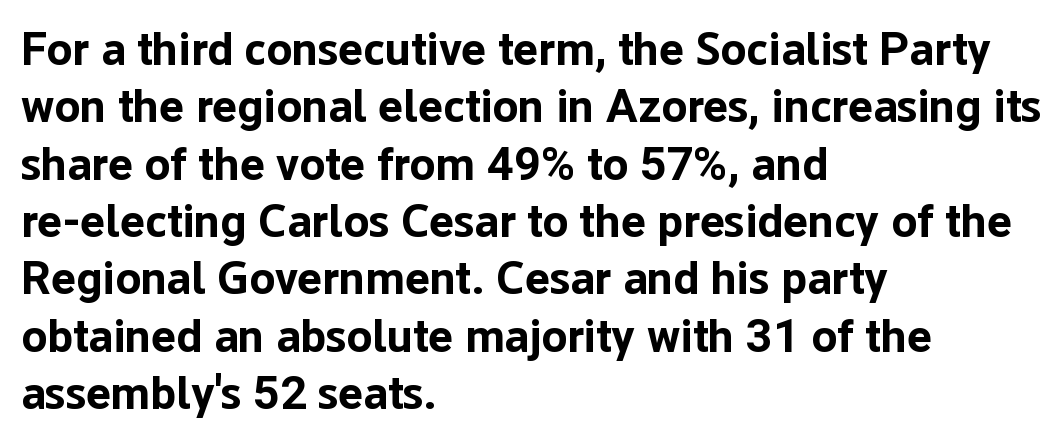
The image shows 47 px bold sans-serif type, upright; set left-aligned, line spacing 1.22x, normal letter spacing, not underlined; low stroke contrast and a medium x-height.
